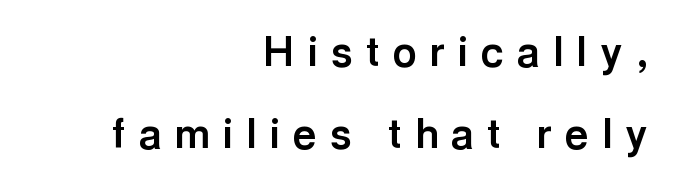
The image shows 41 px bold sans-serif type, upright; set right-aligned, loose line spacing (2.0x), unusually wide letter spacing (+0.32 em), not underlined; a medium x-height.
